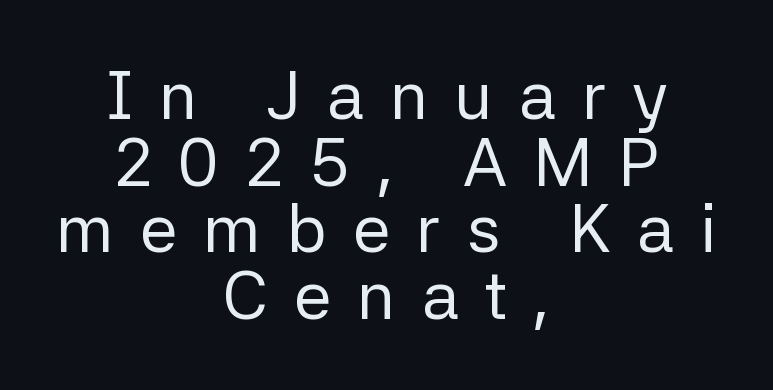
{"serif": "no", "italic": "no", "bold": "no", "weight": "regular", "width": "normal", "stroke_contrast": "low", "x_height": "medium", "monospaced": "no", "underline": "no", "align": "center", "line_spacing": "tight", "line_spacing_ratio": 0.98, "letter_spacing": "wide", "letter_spacing_em": 0.38, "glyph_px": 68}
